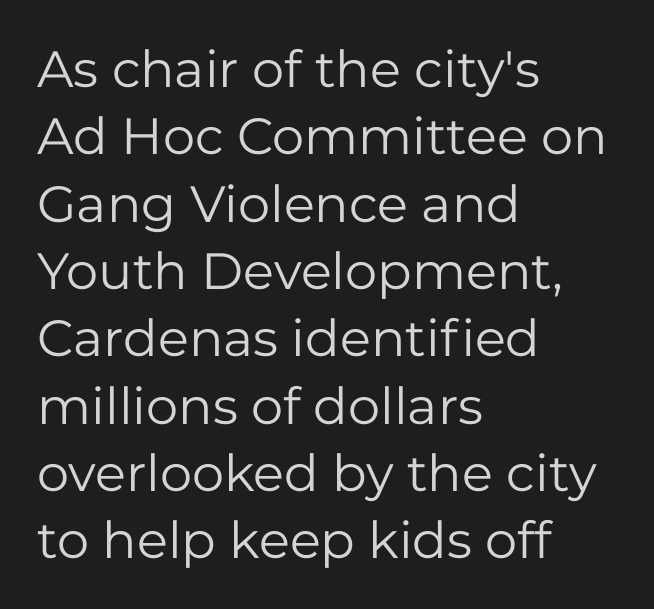
{"serif": "no", "italic": "no", "bold": "no", "weight": "regular", "width": "normal", "stroke_contrast": "low", "x_height": "medium", "monospaced": "no", "underline": "no", "align": "left", "line_spacing": "normal", "line_spacing_ratio": 1.32, "letter_spacing": "normal", "letter_spacing_em": 0.0, "glyph_px": 51}
